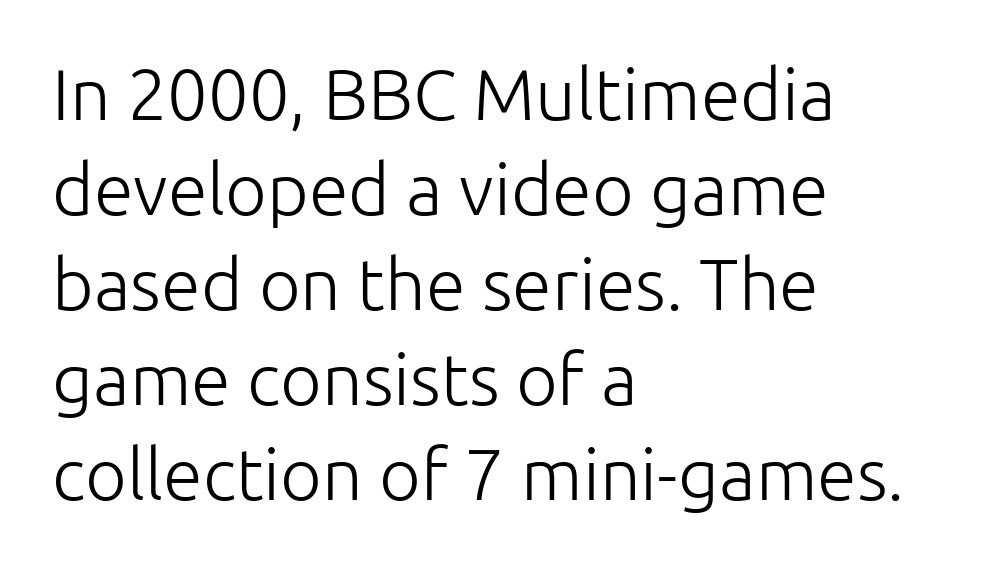
{"serif": "no", "italic": "no", "bold": "no", "weight": "light", "width": "normal", "stroke_contrast": "low", "x_height": "medium", "monospaced": "no", "underline": "no", "align": "left", "line_spacing": "normal", "line_spacing_ratio": 1.32, "letter_spacing": "normal", "letter_spacing_em": 0.0, "glyph_px": 72}
